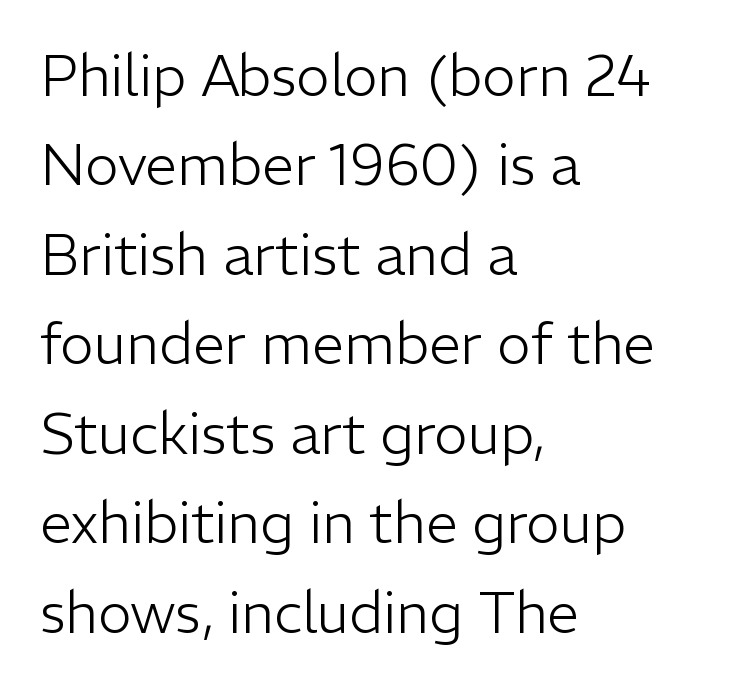
Q: Is the text bold? A: No.
Q: Is the text italic (slanted)? A: No, it is upright.
Q: Is the typeface a serif or a sans-serif typeface? A: Sans-serif.
Q: Is the text underlined? A: No.
Q: How is the paragraph aligned? A: Left-aligned.
Q: Is the spacing between letters normal or unusually wide? A: Normal.
Q: Is the spacing between lines tight, normal or loose? A: Normal.
Q: Width (condensed, normal, or wide)? A: Normal.
Q: Stroke contrast? A: Low.
Q: x-height? A: Medium.
Q: Monospaced? A: No.
